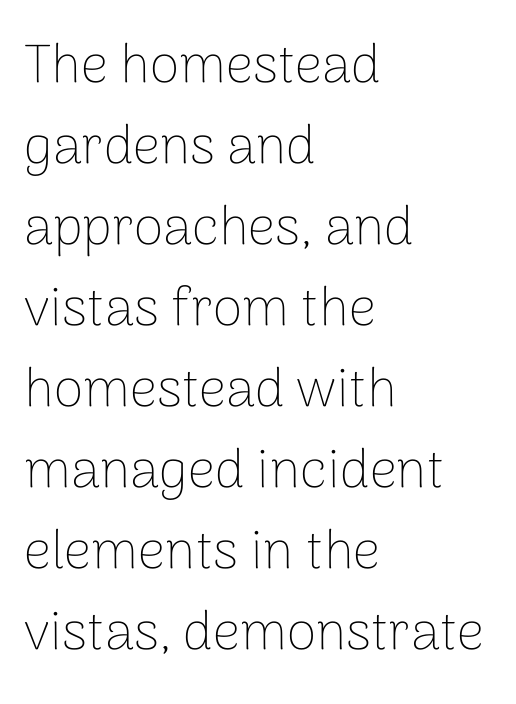
{"serif": "no", "italic": "no", "bold": "no", "weight": "thin", "width": "normal", "stroke_contrast": "low", "x_height": "medium", "monospaced": "no", "underline": "no", "align": "left", "line_spacing": "normal", "line_spacing_ratio": 1.5, "letter_spacing": "normal", "letter_spacing_em": 0.0, "glyph_px": 54}
